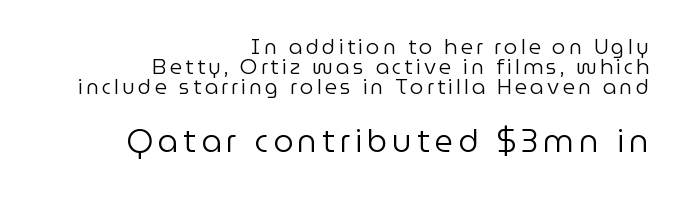
The image shows 32 px regular-weight sans-serif type, upright; set right-aligned, tight line spacing (0.96x), not underlined; the second (bottom) block is 1.52x larger; low stroke contrast and a medium x-height.
